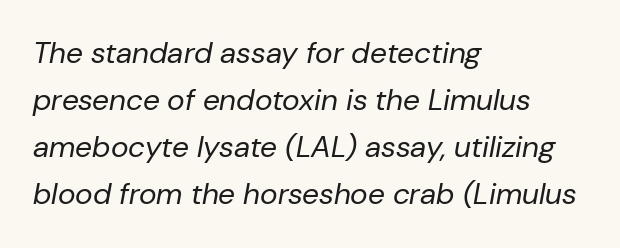
Q: Is the text bold? A: No.
Q: Is the text italic (slanted)? A: Yes, it leans right by about 10 degrees.
Q: Is the text underlined? A: No.
Q: How is the paragraph aligned? A: Left-aligned.
Q: Is the spacing between letters normal or unusually wide? A: Normal.
Q: Is the spacing between lines tight, normal or loose? A: Normal.
Q: Width (condensed, normal, or wide)? A: Normal.
Q: Stroke contrast? A: Low.
Q: x-height? A: Medium.
Q: Monospaced? A: No.
